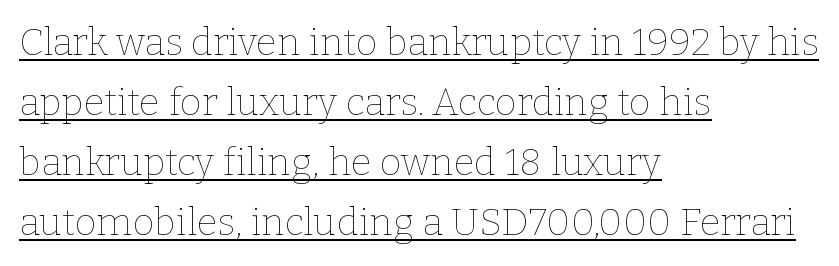
Q: Is the text bold? A: No.
Q: Is the text italic (slanted)? A: No, it is upright.
Q: Is the text underlined? A: Yes.
Q: How is the paragraph aligned? A: Left-aligned.
Q: Is the spacing between letters normal or unusually wide? A: Normal.
Q: Is the spacing between lines tight, normal or loose? A: Normal.
Q: Width (condensed, normal, or wide)? A: Normal.
Q: Stroke contrast? A: Low.
Q: x-height? A: Medium.
Q: Monospaced? A: No.
